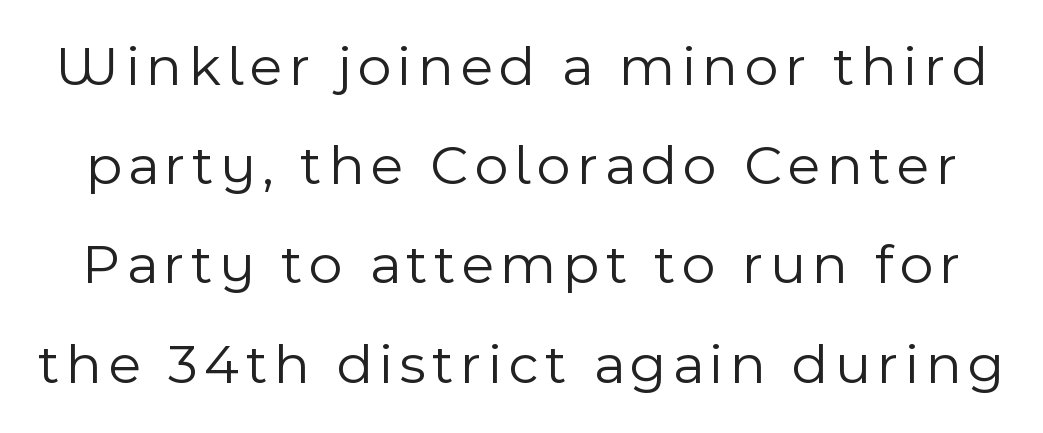
{"serif": "no", "italic": "no", "bold": "no", "weight": "light", "width": "normal", "x_height": "medium", "monospaced": "no", "underline": "no", "line_spacing_ratio": 1.71, "glyph_px": 58}
